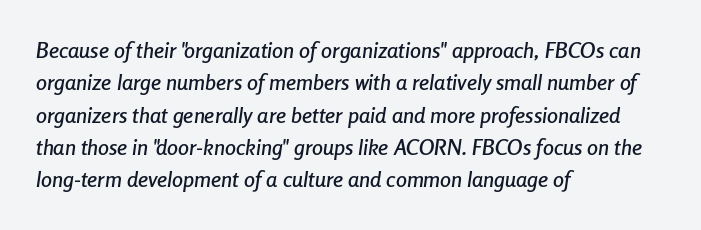
Caption: multi-line text, flush left, ragged right. The gap between lines stays unmarked. Yep, that's italic — everything's leaning. If you measured baseline to baseline, you'd find a middling distance.
